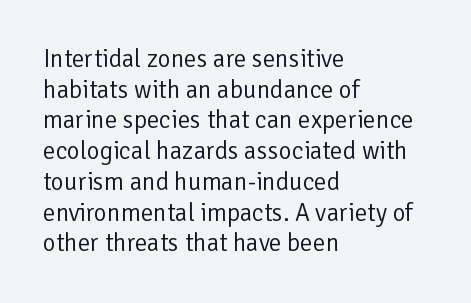
{"italic": "no", "bold": "no", "underline": "no", "align": "left", "line_spacing_ratio": 1.23, "letter_spacing": "normal", "letter_spacing_em": 0.0, "glyph_px": 25}
